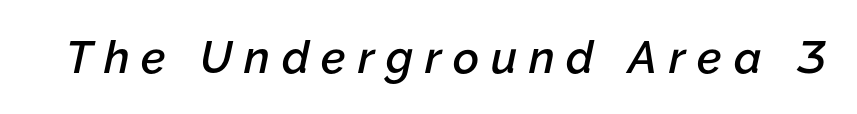
Q: Is the text bold? A: Semi-bold.
Q: Is the text italic (slanted)? A: Yes, it leans right by about 12 degrees.
Q: Is the text underlined? A: No.
Q: Is the spacing between letters normal or unusually wide? A: Unusually wide.
Q: Width (condensed, normal, or wide)? A: Normal.
Q: Stroke contrast? A: Low.
Q: x-height? A: Medium.
Q: Monospaced? A: No.
